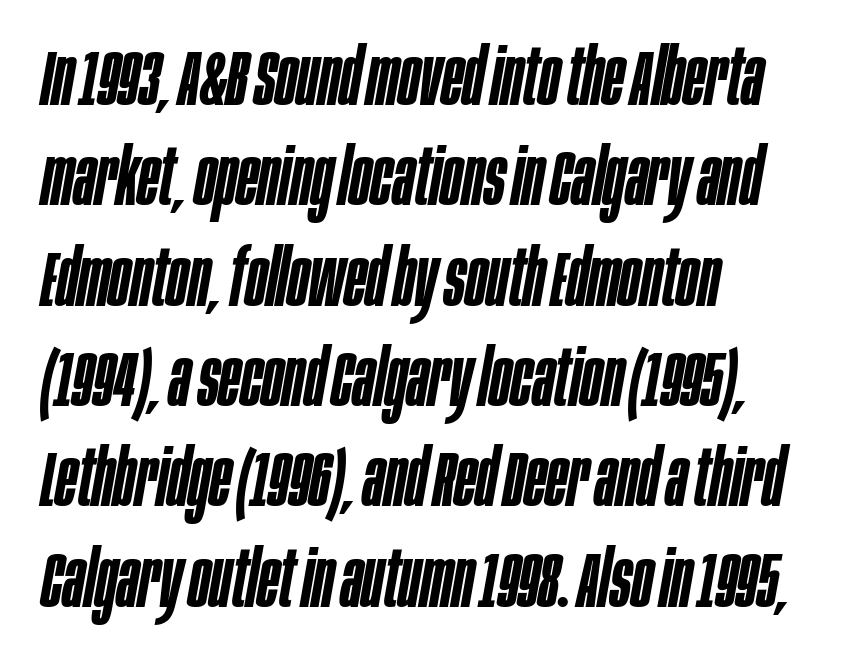
The image shows 79 px semibold, condensed type, italic (leaning right); set left-aligned, normal line spacing (1.27x), normal letter spacing, not underlined; low stroke contrast and a large x-height.
